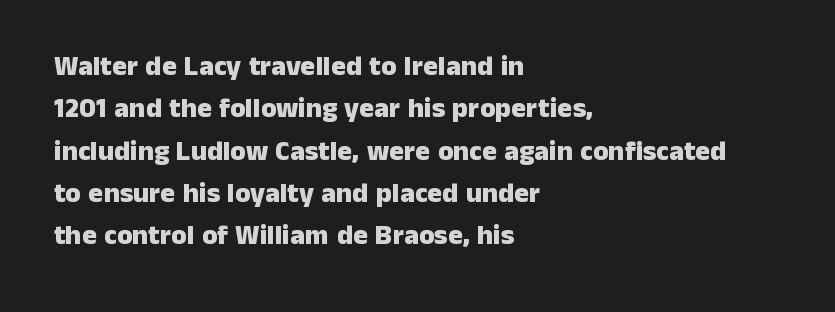
The letterforms sit shoulder to shoulder at normal distance. You can tell it's not italic because the verticals are truly vertical. Underlining? Definitely not there. Notice how descenders clear the ascenders below comfortably — that's standard leading. The face used here is proportionally spaced, like ordinary book or web type.
